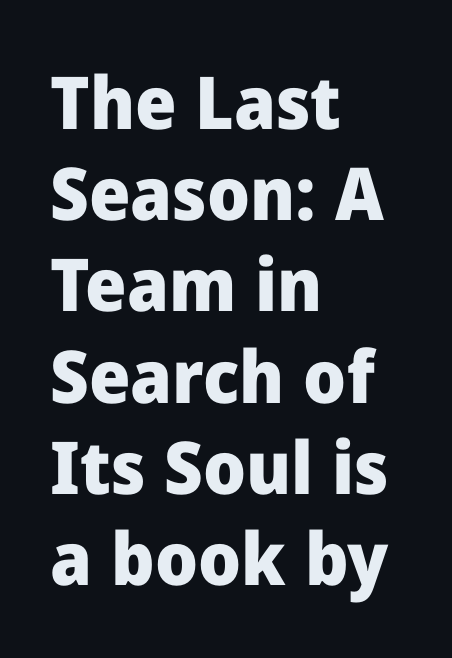
{"serif": "no", "italic": "no", "bold": "yes", "weight": "heavy", "width": "normal", "stroke_contrast": "low", "x_height": "medium", "monospaced": "no", "underline": "no", "align": "left", "line_spacing": "normal", "line_spacing_ratio": 1.25, "letter_spacing": "normal", "letter_spacing_em": 0.0, "glyph_px": 73}
